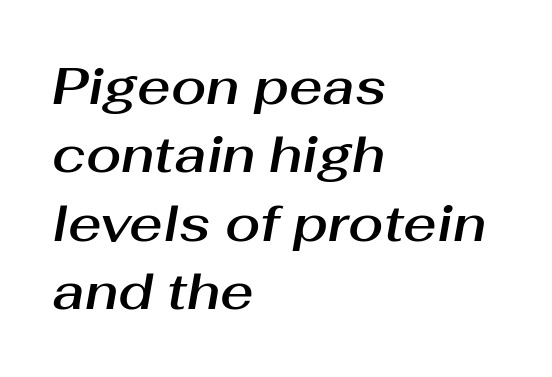
{"italic": "yes", "lean": "right", "slant_degrees": 10, "width": "normal", "stroke_contrast": "medium", "x_height": "medium", "monospaced": "no", "underline": "no", "align": "left", "line_spacing": "normal", "line_spacing_ratio": 1.34, "letter_spacing": "normal", "letter_spacing_em": 0.0, "glyph_px": 51}
